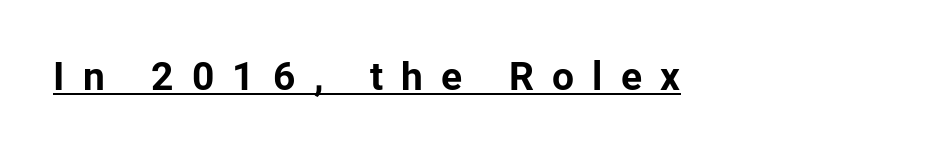
The image shows 39 px bold sans-serif type, upright; set unusually wide letter spacing (+0.47 em), underlined; low stroke contrast and a medium x-height.
